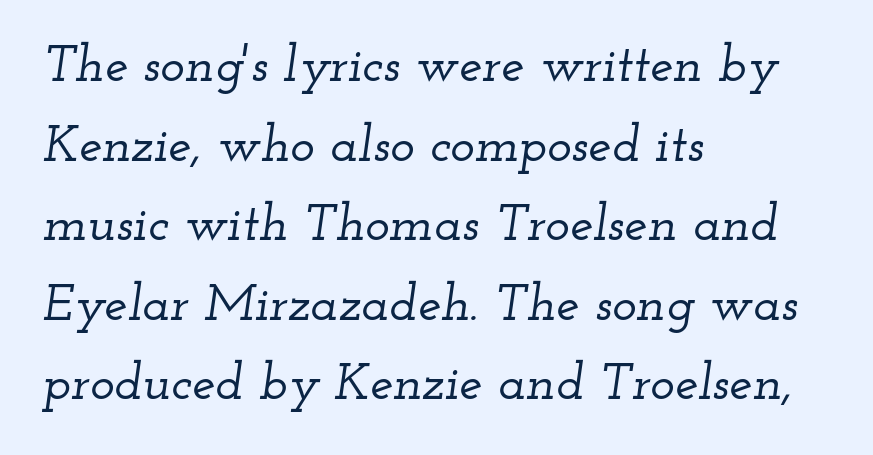
{"serif": "yes", "italic": "yes", "lean": "right", "slant_degrees": 12, "width": "wide", "stroke_contrast": "low", "x_height": "small", "monospaced": "no", "underline": "no", "align": "left", "line_spacing": "normal", "line_spacing_ratio": 1.53, "letter_spacing": "normal", "letter_spacing_em": 0.0, "glyph_px": 52}
